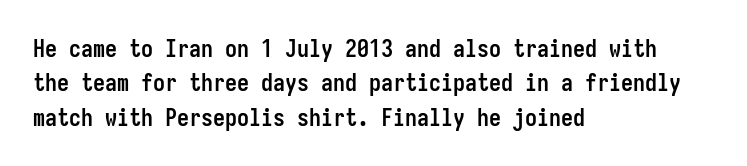
Q: Is the text bold? A: Yes.
Q: Is the text italic (slanted)? A: No, it is upright.
Q: Is the text underlined? A: No.
Q: How is the paragraph aligned? A: Left-aligned.
Q: Is the spacing between letters normal or unusually wide? A: Normal.
Q: Is the spacing between lines tight, normal or loose? A: Normal.
